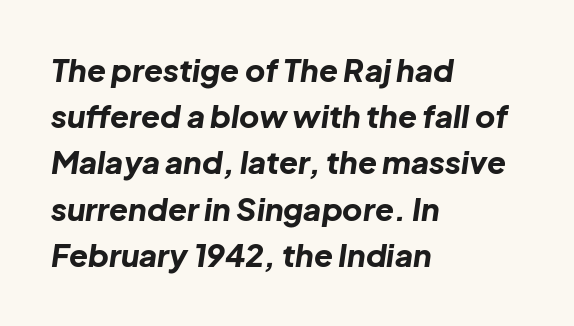
The image shows 31 px bold type, italic (leaning right); set left-aligned, normal line spacing (1.49x), normal letter spacing, not underlined; low stroke contrast and a medium x-height.
